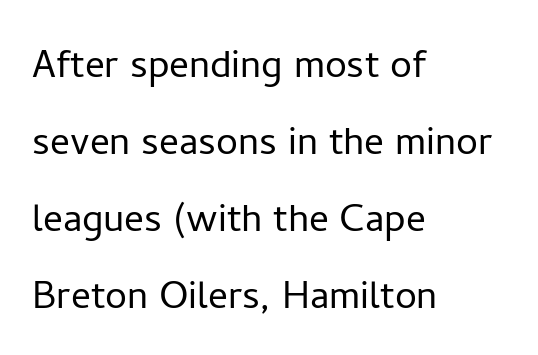
Beneath every word, the page is bare. Reading down the block, your eye returns to a fixed left position each line. Here the designer chose a conventional face with non-uniform glyph widths. This rendering employs a face without finishing strokes, i.e., a sans-serif. The gaps between neighbouring characters are ordinary and unremarkable. Is there any slant? The stems are plumb.
